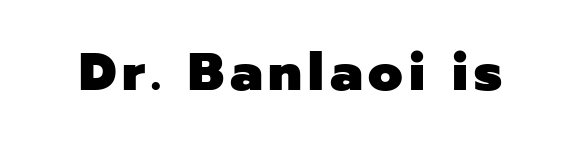
Strong, thick strokes mark this as bold type. The typeface chosen for these lines omits serifs. The foot of each line stays bare and open. A typesetter would call this proportional, since set widths differ per character. Posture: vertical.
